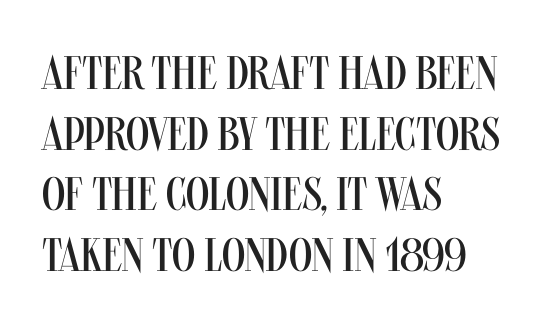
The image shows 47 px regular-weight, condensed sans-serif type, upright; set left-aligned, normal line spacing (1.29x), normal letter spacing, not underlined; medium stroke contrast and a large x-height.
